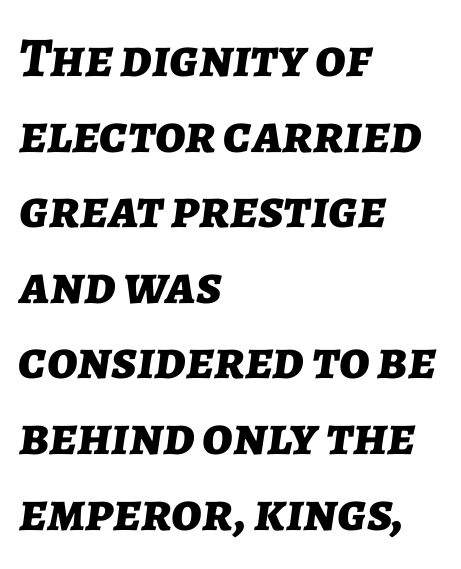
The image shows 56 px bold type, italic (leaning right); set left-aligned, normal line spacing (1.35x), normal letter spacing, not underlined; low stroke contrast and a medium x-height.
